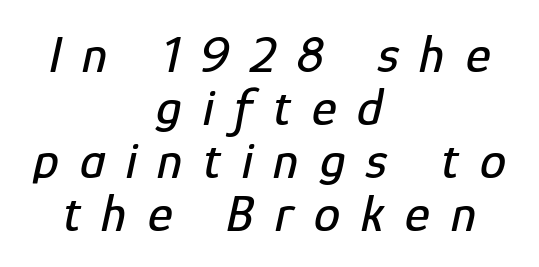
The image shows 53 px condensed type, italic (leaning right); set centered, tight line spacing (1.0x), unusually wide letter spacing (+0.39 em), not underlined; low stroke contrast and a medium x-height.
